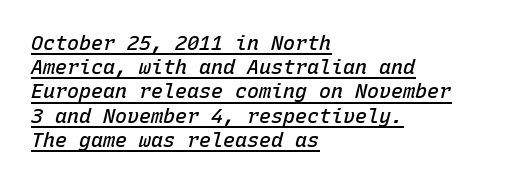
The image shows 20 px text type, italic (leaning right); set left-aligned, line spacing 1.21x, normal letter spacing, underlined.
